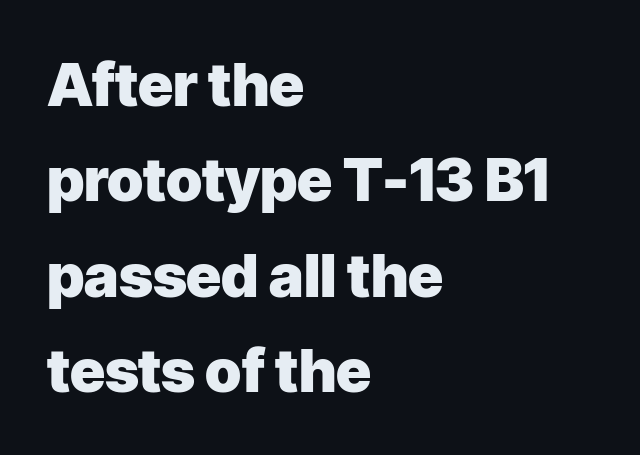
{"serif": "no", "italic": "no", "bold": "yes", "weight": "heavy", "width": "normal", "stroke_contrast": "low", "x_height": "medium", "monospaced": "no", "underline": "no", "align": "left", "line_spacing": "normal", "line_spacing_ratio": 1.59, "letter_spacing": "normal", "letter_spacing_em": 0.0, "glyph_px": 60}
